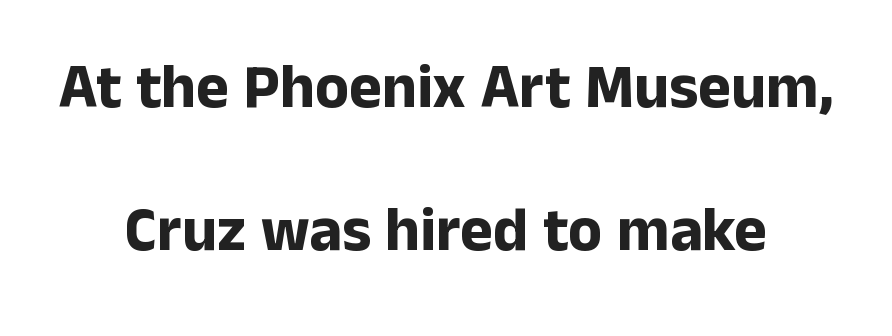
{"serif": "no", "italic": "no", "bold": "yes", "weight": "bold", "width": "normal", "stroke_contrast": "low", "x_height": "medium", "monospaced": "no", "underline": "no", "align": "center", "line_spacing": "loose", "line_spacing_ratio": 2.31, "letter_spacing": "normal", "letter_spacing_em": 0.0, "glyph_px": 62}
